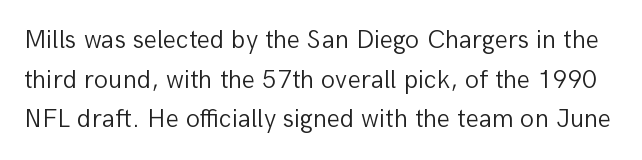
Q: Is the text bold? A: No.
Q: Is the text italic (slanted)? A: No, it is upright.
Q: Is the text underlined? A: No.
Q: Is the spacing between letters normal or unusually wide? A: Normal.
Q: Is the spacing between lines tight, normal or loose? A: Normal.
